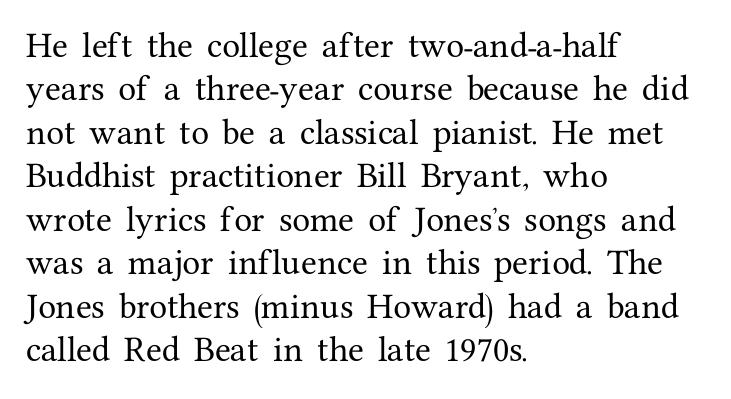
Q: Is the text italic (slanted)? A: No, it is upright.
Q: Is the typeface a serif or a sans-serif typeface? A: Serif.
Q: Is the text underlined? A: No.
Q: How is the paragraph aligned? A: Left-aligned.
Q: Is the spacing between letters normal or unusually wide? A: Normal.
Q: Is the spacing between lines tight, normal or loose? A: Normal.
Q: Width (condensed, normal, or wide)? A: Normal.
Q: Stroke contrast? A: Medium.
Q: x-height? A: Medium.
Q: Monospaced? A: No.
